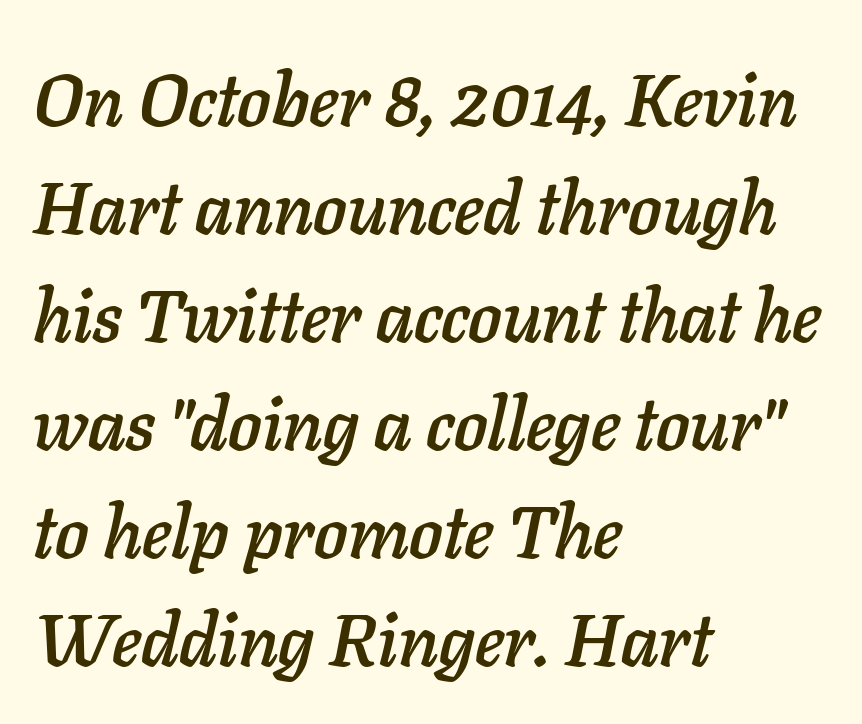
{"italic": "yes", "lean": "right", "slant_degrees": 11, "width": "normal", "stroke_contrast": "low", "x_height": "medium", "monospaced": "no", "underline": "no", "align": "left", "line_spacing": "normal", "line_spacing_ratio": 1.46, "letter_spacing": "normal", "letter_spacing_em": 0.0, "glyph_px": 74}
